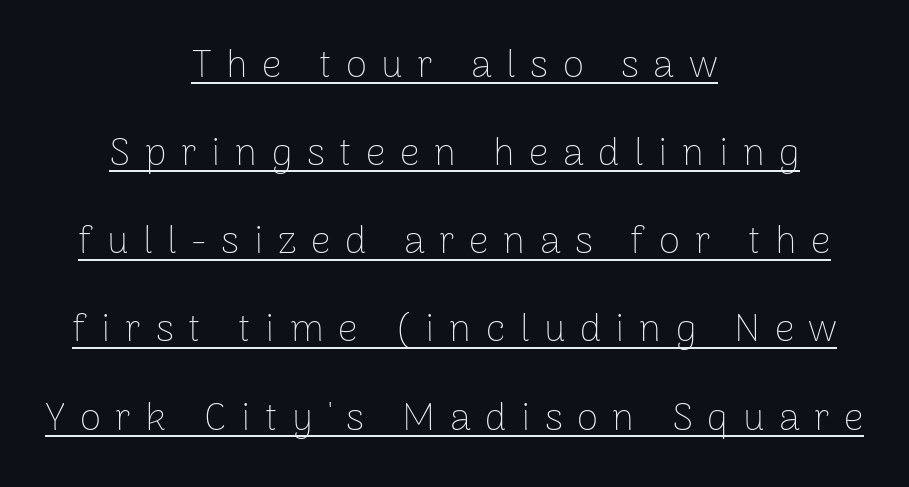
Q: Is the text bold? A: No.
Q: Is the text italic (slanted)? A: No, it is upright.
Q: Is the typeface a serif or a sans-serif typeface? A: Sans-serif.
Q: Is the text underlined? A: Yes.
Q: How is the paragraph aligned? A: Centered.
Q: Is the spacing between letters normal or unusually wide? A: Unusually wide.
Q: Is the spacing between lines tight, normal or loose? A: Loose.
Q: Width (condensed, normal, or wide)? A: Normal.
Q: Stroke contrast? A: Low.
Q: x-height? A: Medium.
Q: Monospaced? A: No.
